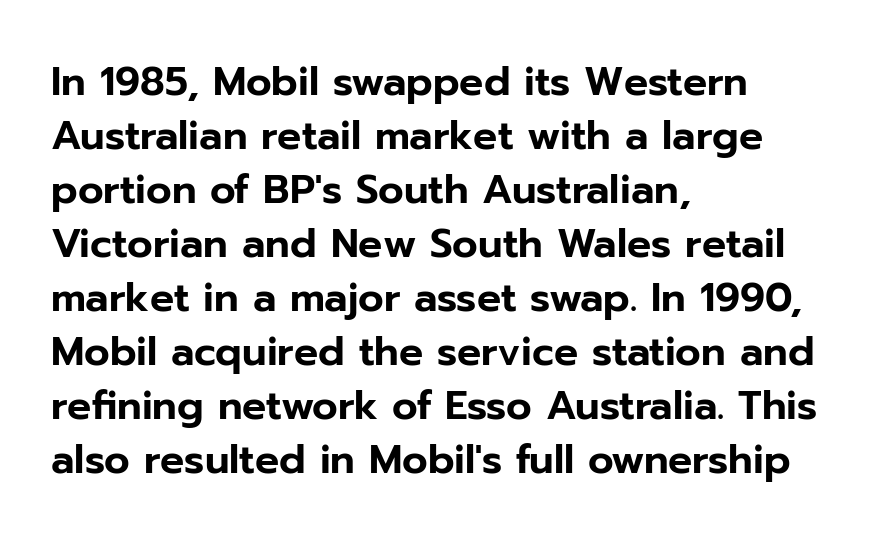
The image shows 40 px sans-serif type, upright; set left-aligned, normal line spacing (1.35x), normal letter spacing, not underlined; low stroke contrast and a medium x-height.
